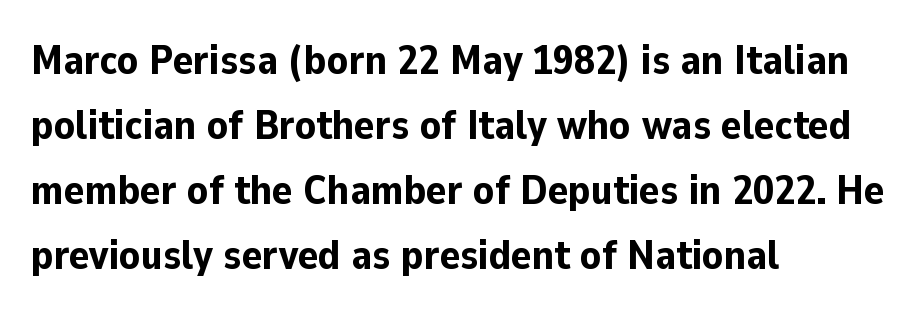
The image shows 42 px bold sans-serif type, upright; set left-aligned, normal line spacing (1.55x), normal letter spacing, not underlined; low stroke contrast and a medium x-height.
